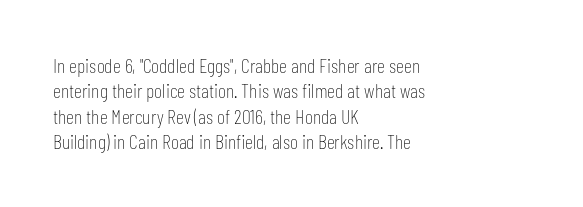
Q: Is the text bold? A: No.
Q: Is the text italic (slanted)? A: No, it is upright.
Q: Is the text underlined? A: No.
Q: How is the paragraph aligned? A: Left-aligned.
Q: Is the spacing between letters normal or unusually wide? A: Normal.
Q: Is the spacing between lines tight, normal or loose? A: Normal.
